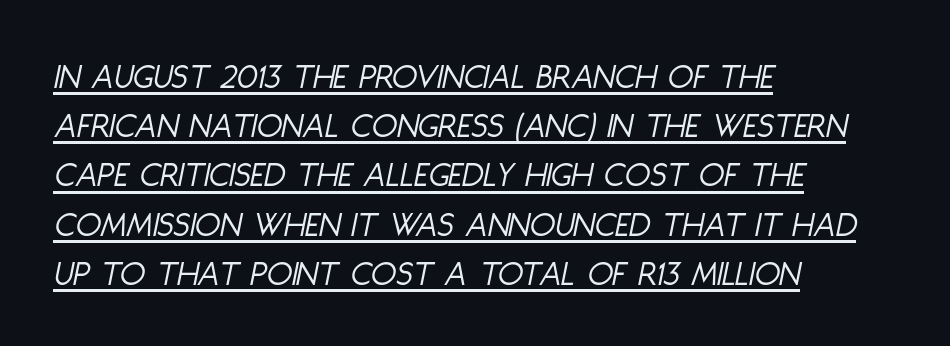
Regular leading. Like a heading marked for emphasis, these lines bear an underscore. The whole block is typeset with a tilt. Bold? No — there's no thickening of the strokes. The lines in this sample share a left origin and differ only in where they stop.
